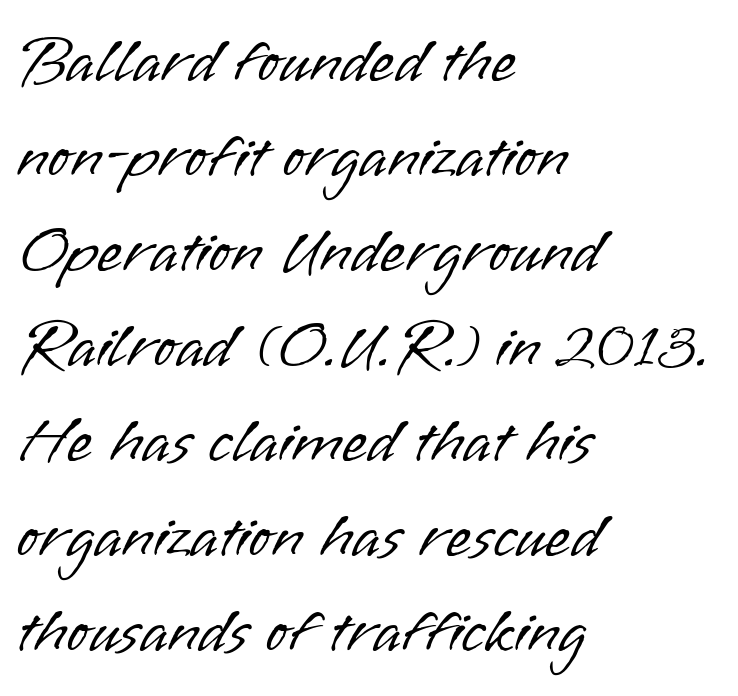
Q: Is the text bold? A: No.
Q: Is the text italic (slanted)? A: Yes.
Q: Is the typeface a serif or a sans-serif typeface? A: Sans-serif.
Q: Is the text underlined? A: No.
Q: How is the paragraph aligned? A: Left-aligned.
Q: Is the spacing between letters normal or unusually wide? A: Normal.
Q: Is the spacing between lines tight, normal or loose? A: Normal.
Q: Width (condensed, normal, or wide)? A: Normal.
Q: Stroke contrast? A: Low.
Q: x-height? A: Small.
Q: Monospaced? A: No.
